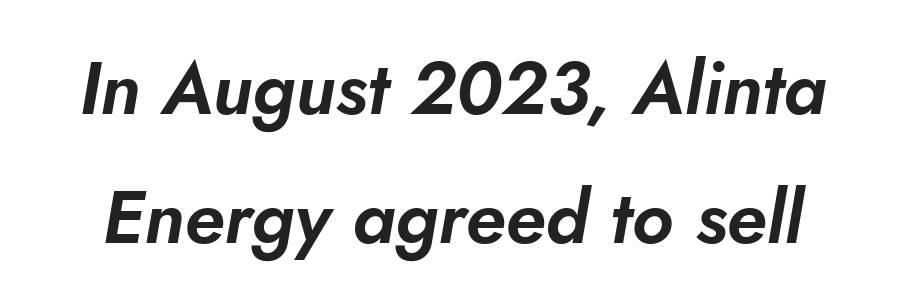
The image shows 74 px text type, italic (leaning right); set line spacing 1.75x, normal letter spacing, not underlined; low stroke contrast and a small x-height.
